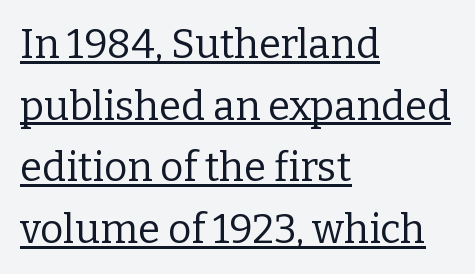
The image shows 40 px regular-weight serif type, upright; set left-aligned, normal line spacing (1.54x), normal letter spacing, underlined; low stroke contrast and a medium x-height.
